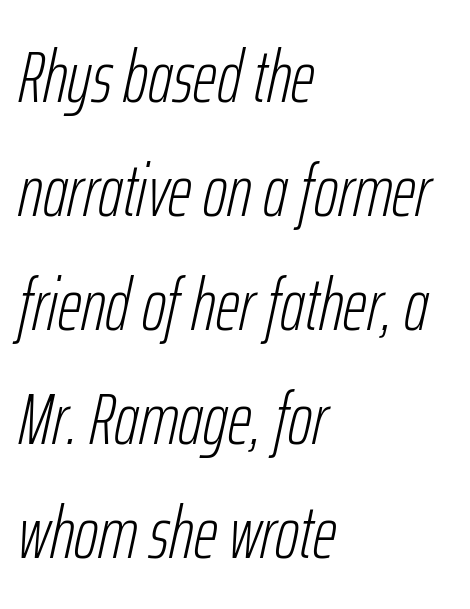
How would I describe the line gaps? Plain and ordinary. The zone under the glyphs is completely vacant. A typesetter would call this proportional, since set widths differ per character. Designer's note — italics engaged. The setting favours the left margin, as ordinary paragraphs usually do.
